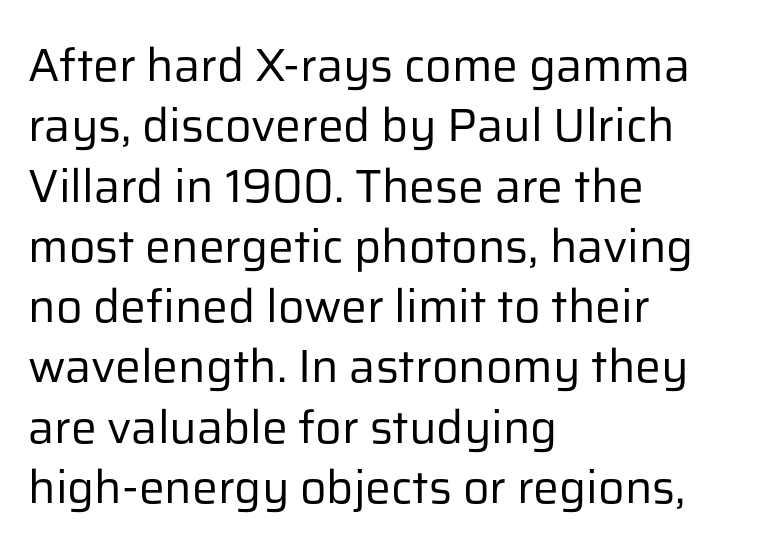
Only glyphs here, with clear space below each row. The lines in this sample share a left origin and differ only in where they stop. Designer's note — italics off, roman on. The rendering keeps characters at their native spacing. Think of a printed novel: that variable character pitch is what you see here. Notice how descenders clear the ascenders below comfortably — that's standard leading.
